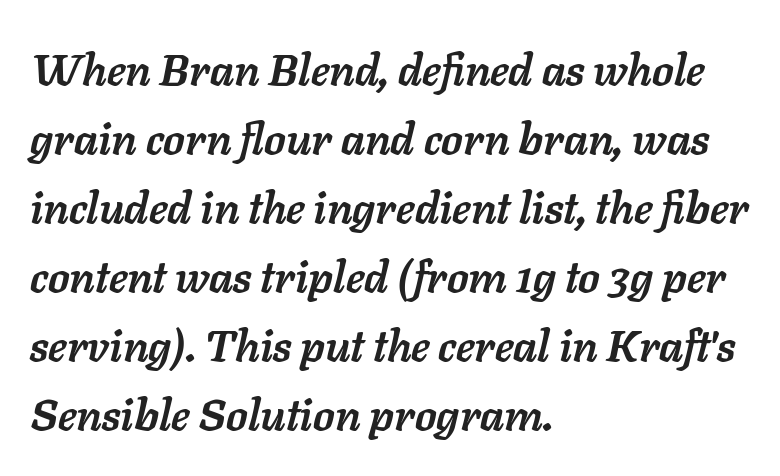
{"italic": "yes", "lean": "right", "slant_degrees": 11, "bold": "yes", "weight": "semibold", "width": "normal", "stroke_contrast": "low", "x_height": "medium", "monospaced": "no", "underline": "no", "align": "left", "line_spacing": "normal", "line_spacing_ratio": 1.57, "letter_spacing": "normal", "letter_spacing_em": 0.0, "glyph_px": 44}
